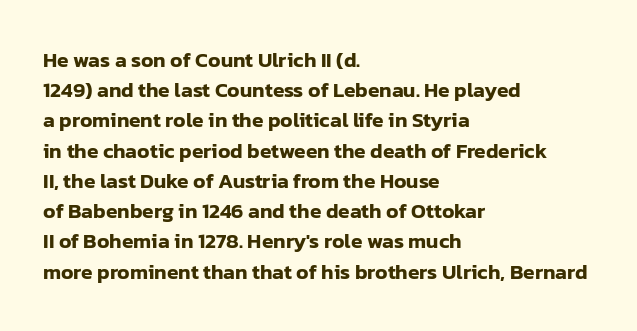
Q: Is the text italic (slanted)? A: No, it is upright.
Q: Is the text underlined? A: No.
Q: How is the paragraph aligned? A: Left-aligned.
Q: Is the spacing between letters normal or unusually wide? A: Normal.
Q: Is the spacing between lines tight, normal or loose? A: Normal.
